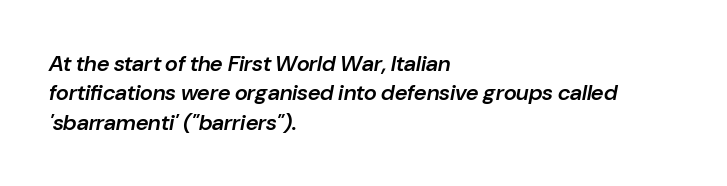
Students, this is semibold: more ink than regular, less than bold. In terms of leading, this rendering sits right in the middle. A classic flush-left, rag-right setting is used for this passage. Tracking value appears to be zero — textbook default spacing.
